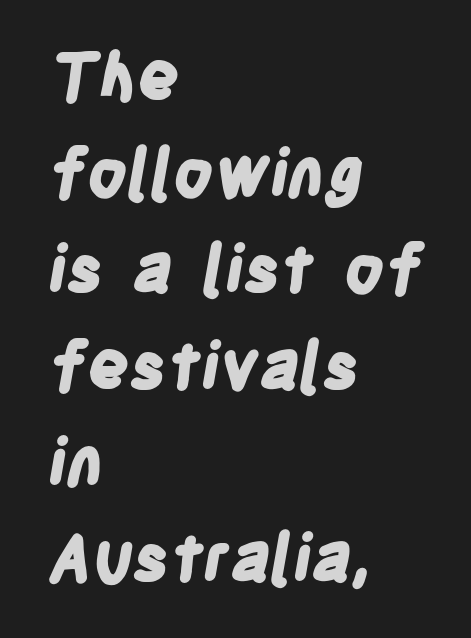
The image shows 65 px bold, condensed sans-serif type; set left-aligned, normal line spacing (1.48x), normal letter spacing, not underlined; low stroke contrast and a large x-height.
